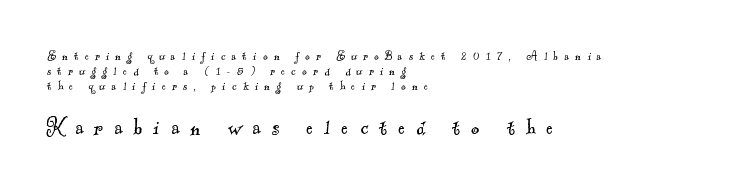
Think standard paragraph weight, or any step lighter than that. The tracking jumps out immediately: characters are airy and widely separated. The text block is weighted toward the left margin, trailing off unevenly rightward. Larger block? The one below; the one above is distinctly smaller.
